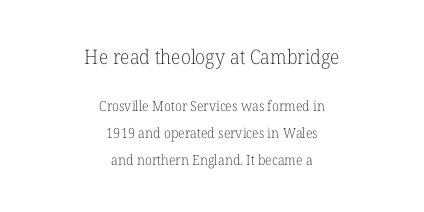
The image shows 20 px text type, upright; set centered, loose line spacing (1.91x), normal letter spacing, not underlined; the first (top) block is 1.43x larger.
